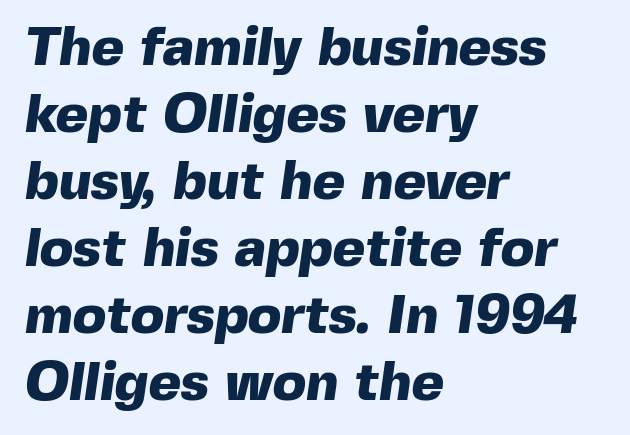
Q: Is the text bold? A: Yes.
Q: Is the typeface a serif or a sans-serif typeface? A: Sans-serif.
Q: Is the text underlined? A: No.
Q: How is the paragraph aligned? A: Left-aligned.
Q: Is the spacing between letters normal or unusually wide? A: Normal.
Q: Width (condensed, normal, or wide)? A: Normal.
Q: x-height? A: Medium.
Q: Monospaced? A: No.
